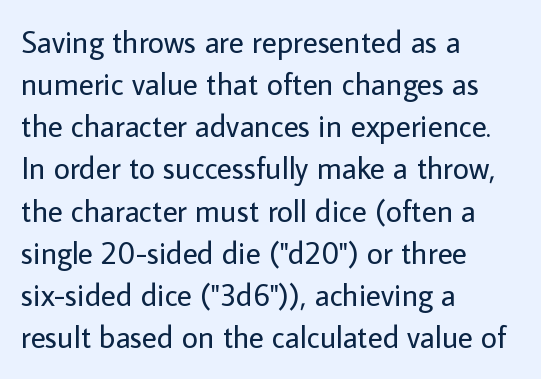
Q: Is the text bold? A: No.
Q: Is the text italic (slanted)? A: No, it is upright.
Q: Is the typeface a serif or a sans-serif typeface? A: Sans-serif.
Q: Is the text underlined? A: No.
Q: How is the paragraph aligned? A: Left-aligned.
Q: Is the spacing between letters normal or unusually wide? A: Normal.
Q: Is the spacing between lines tight, normal or loose? A: Normal.
Q: Width (condensed, normal, or wide)? A: Normal.
Q: Stroke contrast? A: Low.
Q: x-height? A: Medium.
Q: Monospaced? A: No.
